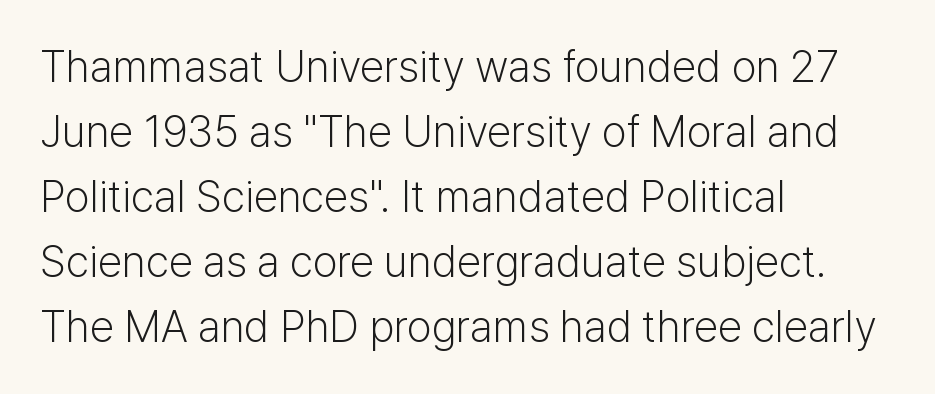
Weight: not bold — regular or lighter. The area under the type is left untouched. Nope, no serifs anywhere on these letters. Students, note that the glyphs here touch the page at normal intervals.
